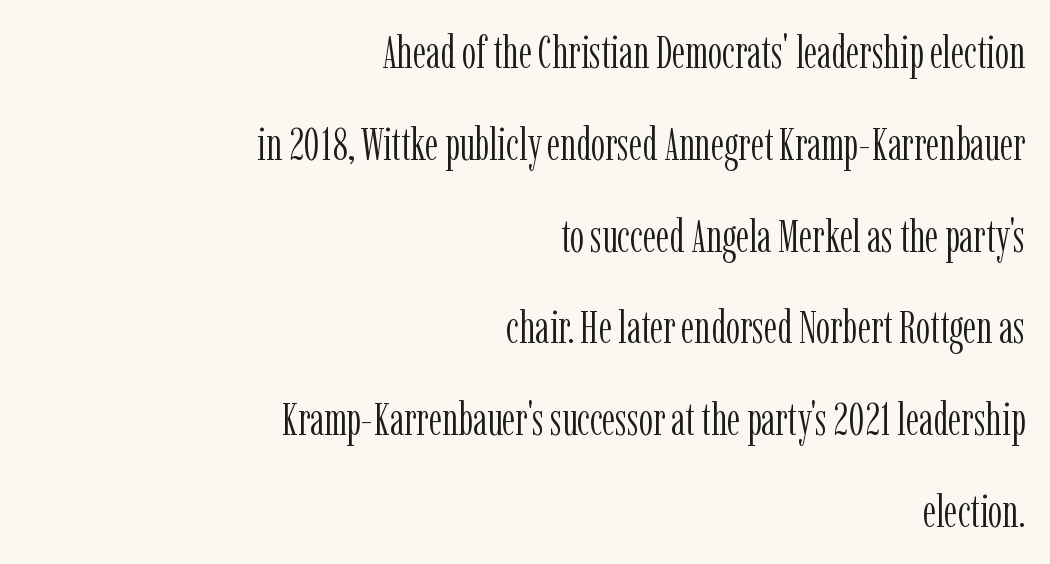
Note the varied advance widths — an 'i' is clearly narrower than an 'm'. The letterforms sit shoulder to shoulder at normal distance. The typeface chosen for these lines features serifs. Regarding leading, the lines here are spaced well apart. Line ends are locked; line starts wander.
